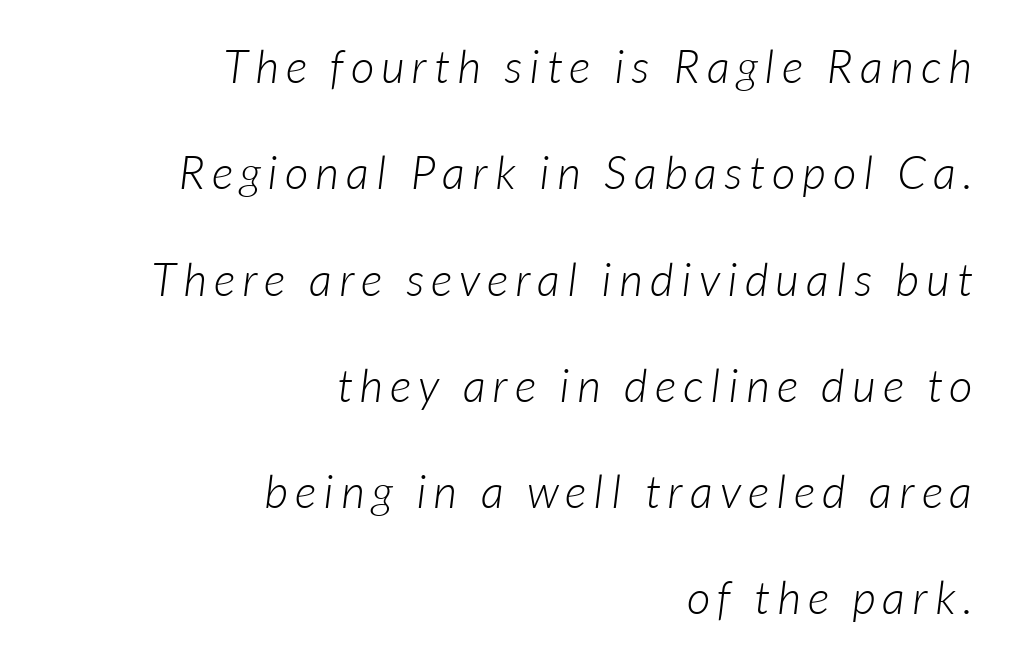
{"serif": "no", "bold": "no", "weight": "light", "width": "normal", "stroke_contrast": "low", "x_height": "medium", "monospaced": "no", "underline": "no", "align": "right", "line_spacing": "loose", "line_spacing_ratio": 2.31, "glyph_px": 46}
